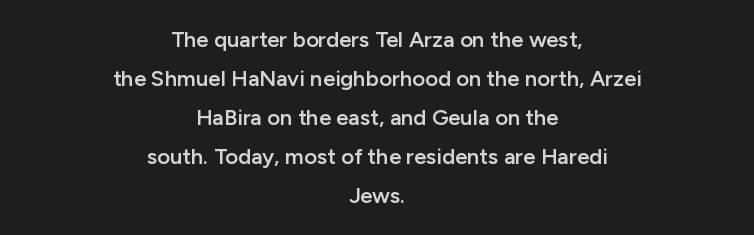
The image shows 22 px text type, upright; set centered, line spacing 1.77x, normal letter spacing, not underlined.
